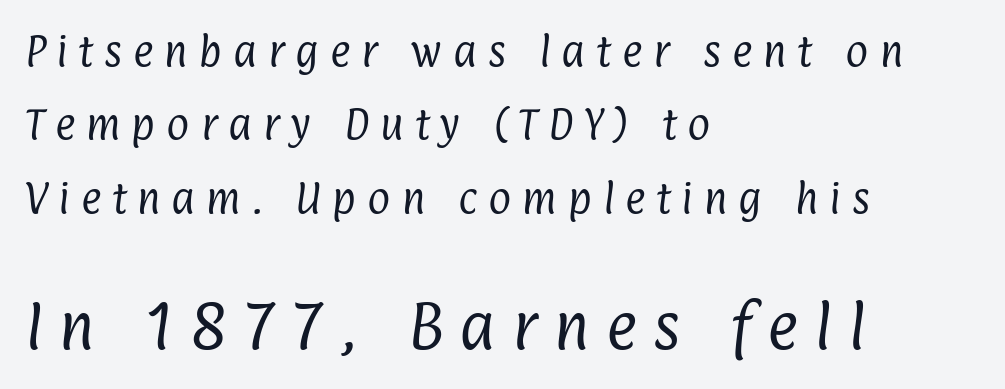
Q: Is the text bold? A: No.
Q: Is the typeface a serif or a sans-serif typeface? A: Sans-serif.
Q: Is the text underlined? A: No.
Q: How is the paragraph aligned? A: Left-aligned.
Q: Is the spacing between letters normal or unusually wide? A: Unusually wide.
Q: Is the spacing between lines tight, normal or loose? A: Loose.
Q: Which block of text is set in a larger size, the first (top) or the second (bottom)? A: The second (bottom) one.
Q: Width (condensed, normal, or wide)? A: Condensed.
Q: Stroke contrast? A: Low.
Q: x-height? A: Medium.
Q: Monospaced? A: No.
